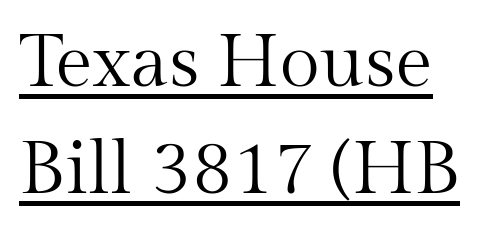
No extra ink here — the face is not bold. Baseline-to-baseline distance is the conventional proportion of letter height. The letterforms sit shoulder to shoulder at normal distance. This rendering employs a face with finishing strokes, i.e., a serif. Looks like regular typesetting: each glyph gets only the width it needs.
